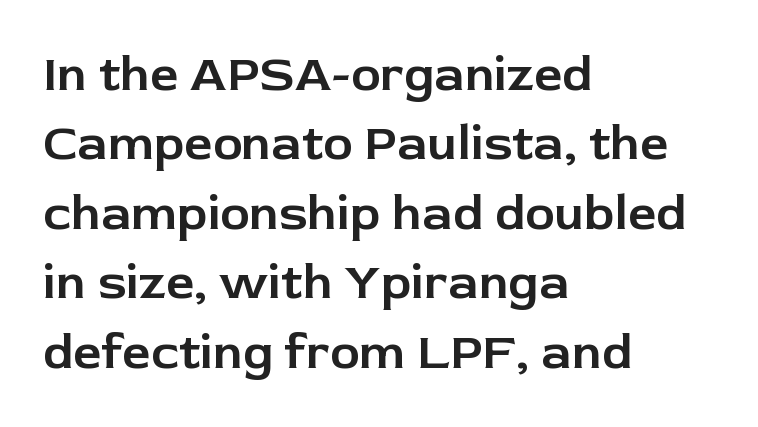
{"serif": "no", "italic": "no", "width": "normal", "stroke_contrast": "low", "x_height": "medium", "monospaced": "no", "underline": "no", "align": "left", "line_spacing": "normal", "line_spacing_ratio": 1.39, "letter_spacing": "normal", "letter_spacing_em": 0.0, "glyph_px": 50}
